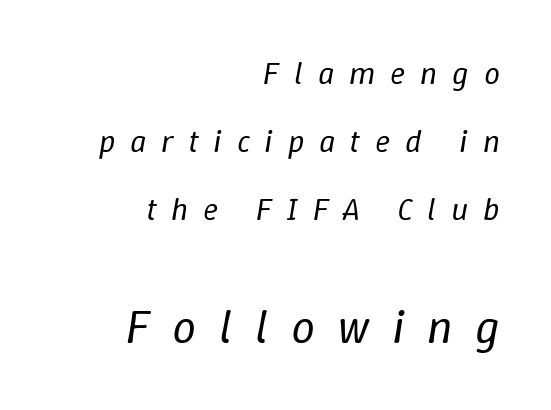
{"italic": "yes", "lean": "right", "slant_degrees": 9, "bold": "no", "weight": "regular", "width": "normal", "stroke_contrast": "low", "x_height": "medium", "monospaced": "no", "underline": "no", "align": "right", "line_spacing": "loose", "line_spacing_ratio": 2.13, "letter_spacing": "wide", "letter_spacing_em": 0.46, "larger_block": "second", "size_ratio": 1.5, "glyph_px": 48}
